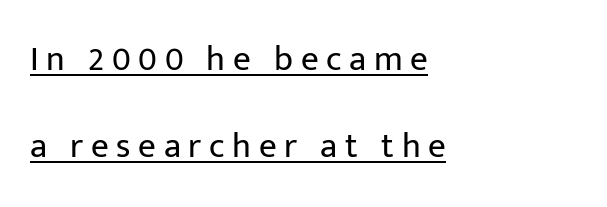
Q: Is the text bold? A: No.
Q: Is the text italic (slanted)? A: No, it is upright.
Q: Is the typeface a serif or a sans-serif typeface? A: Sans-serif.
Q: Is the text underlined? A: Yes.
Q: How is the paragraph aligned? A: Left-aligned.
Q: Is the spacing between letters normal or unusually wide? A: Unusually wide.
Q: Is the spacing between lines tight, normal or loose? A: Loose.
Q: Width (condensed, normal, or wide)? A: Normal.
Q: Stroke contrast? A: Low.
Q: x-height? A: Medium.
Q: Monospaced? A: No.
